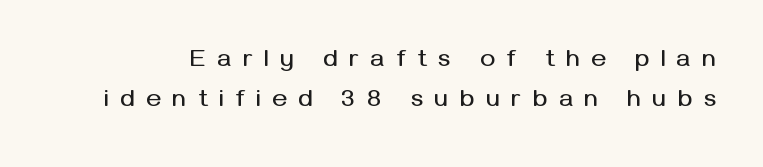
The image shows 25 px text type, upright; set normal line spacing (1.62x), unusually wide letter spacing (+0.46 em), not underlined.
